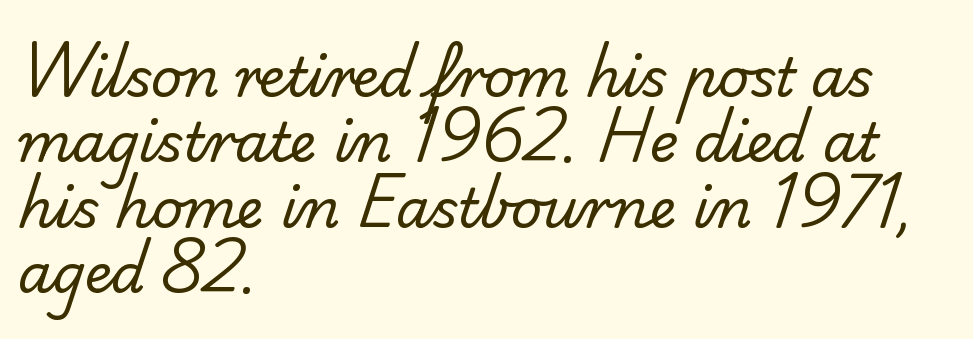
Vertical stems look standard width or narrower in stroke. The type is set solid horizontally, with unmodified tracking. Notice how the passage keeps a crisp vertical edge on the left only. The letters carry no serifs — their stems end cleanly without finishing strokes.
